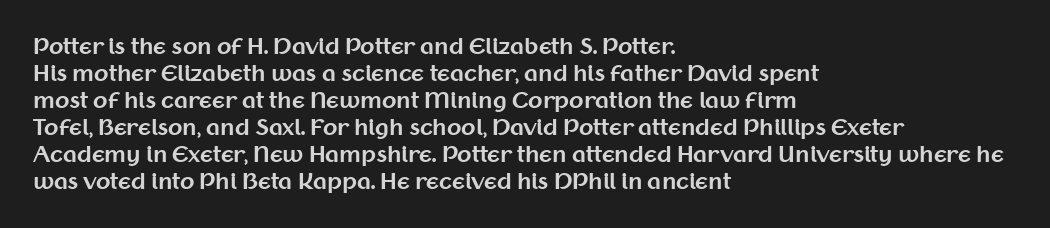
The space directly below the letters is spotless. In terms of leading, this rendering sits right in the middle. Notice how the stems are strictly vertical — no italics here. Honestly, the letter spacing is just normal — you wouldn't notice it. Typesetter's note: full bold, strokes at maximum text heaviness.
